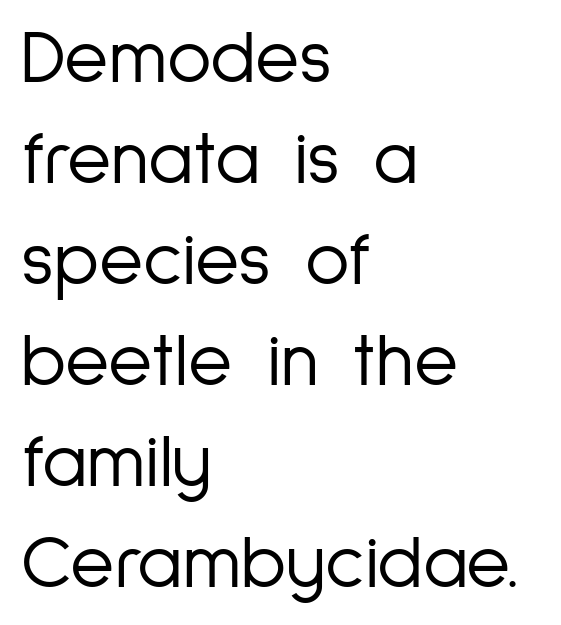
Q: Is the text bold? A: No.
Q: Is the text italic (slanted)? A: No, it is upright.
Q: Is the typeface a serif or a sans-serif typeface? A: Sans-serif.
Q: Is the text underlined? A: No.
Q: How is the paragraph aligned? A: Left-aligned.
Q: Is the spacing between letters normal or unusually wide? A: Normal.
Q: Is the spacing between lines tight, normal or loose? A: Normal.
Q: Width (condensed, normal, or wide)? A: Condensed.
Q: Stroke contrast? A: Low.
Q: x-height? A: Medium.
Q: Monospaced? A: No.
